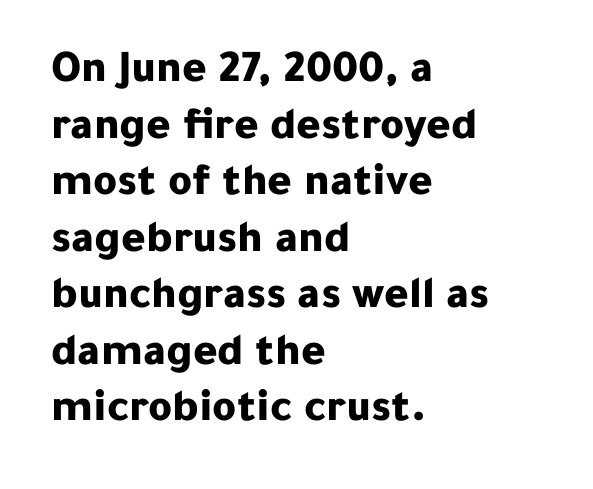
{"serif": "no", "italic": "no", "bold": "yes", "weight": "bold", "width": "normal", "stroke_contrast": "low", "x_height": "medium", "monospaced": "no", "underline": "no", "align": "left", "line_spacing_ratio": 1.23, "letter_spacing": "normal", "letter_spacing_em": 0.0, "glyph_px": 46}
